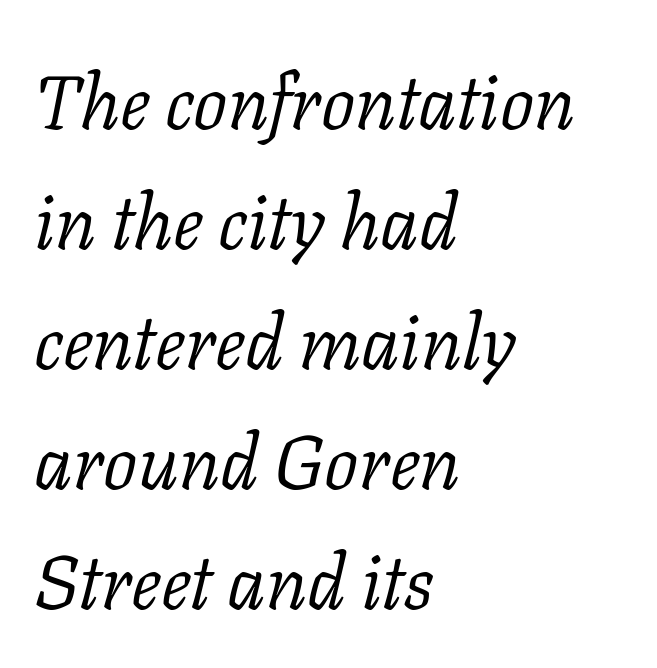
The rows are spaced the way most documents space them. The space beneath each line is pristine and unruled. Short note: letters normally spaced. A student would call this left alignment; a typographer would say flush left, rag right. Posture: slanted. You can tell from the footed stems that serif type was used.
